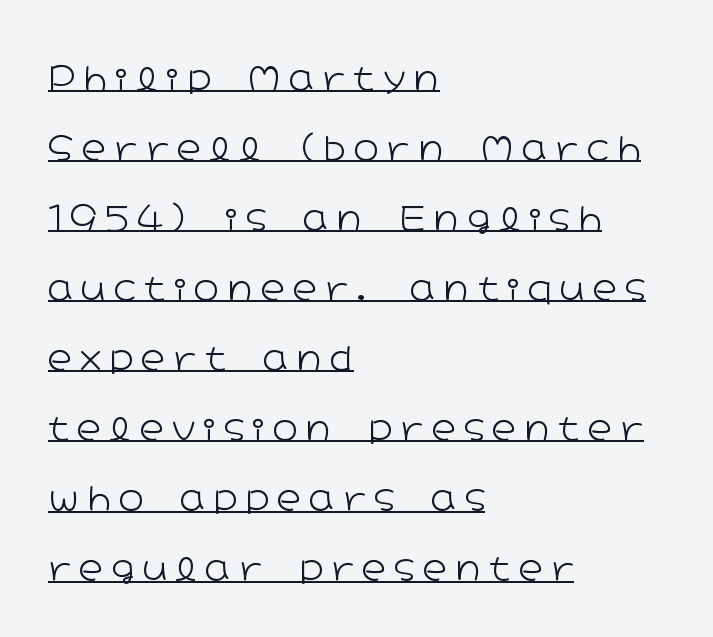
Loosely led — the rows are spread out. Does a line run under the words? Yes, clearly. Designer's note — italics off, roman on. The typesetter chose a ragged-right arrangement here.
